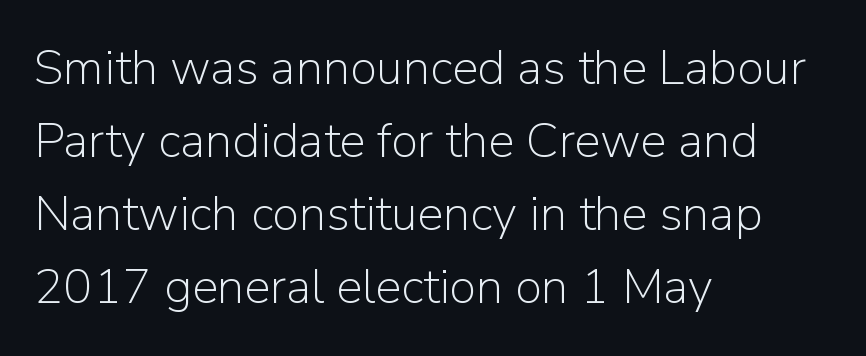
The typeface has the unassuming heft of standard copy or less. No italicization has been applied; the sample stays upright. Line beginnings align vertically; line endings do not. Between one letter and the next there's only the usual sliver of space. Each new line begins a customary step beneath the previous one. The typeface chosen for these lines omits serifs.
